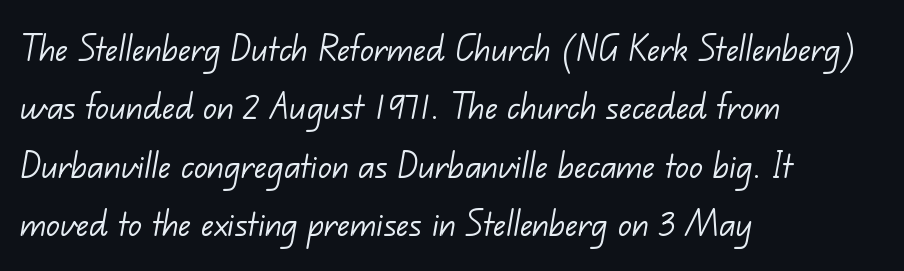
A typesetter would label this face a sans. These lines are rendered in a variable-pitch font. Observe the ordinary spacing: letters are neighbours, not strangers. Caption: multi-line text, flush left, ragged right.
